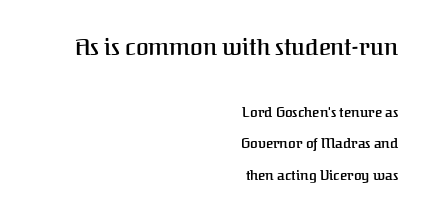
{"italic": "no", "bold": "semi", "underline": "no", "align": "right", "line_spacing": "loose", "line_spacing_ratio": 2.24, "letter_spacing": "normal", "letter_spacing_em": 0.0, "larger_block": "first", "size_ratio": 1.64, "glyph_px": 23}
